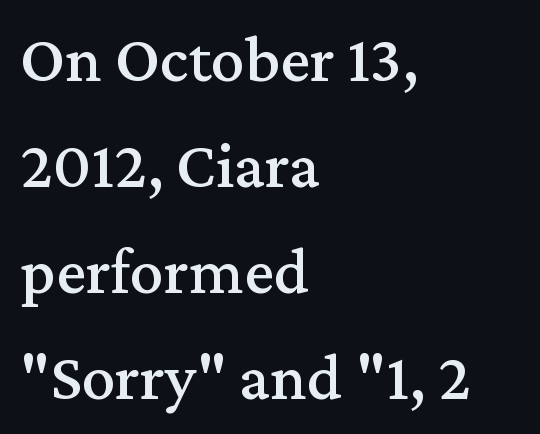
Q: Is the text italic (slanted)? A: No, it is upright.
Q: Is the typeface a serif or a sans-serif typeface? A: Serif.
Q: Is the text underlined? A: No.
Q: How is the paragraph aligned? A: Left-aligned.
Q: Is the spacing between letters normal or unusually wide? A: Normal.
Q: Is the spacing between lines tight, normal or loose? A: Normal.
Q: Width (condensed, normal, or wide)? A: Normal.
Q: Stroke contrast? A: Medium.
Q: x-height? A: Medium.
Q: Monospaced? A: No.
